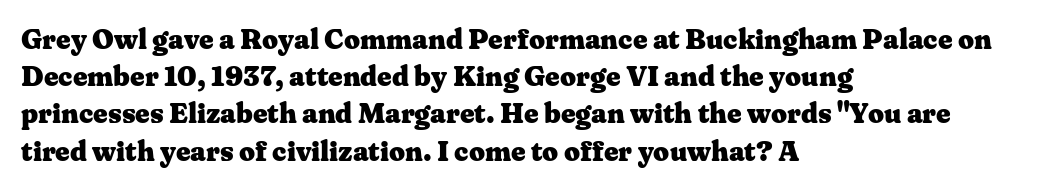
{"serif": "yes", "italic": "no", "bold": "yes", "weight": "heavy", "width": "wide", "stroke_contrast": "medium", "x_height": "medium", "monospaced": "no", "underline": "no", "align": "left", "line_spacing": "normal", "line_spacing_ratio": 1.33, "letter_spacing": "normal", "letter_spacing_em": 0.0, "glyph_px": 28}
